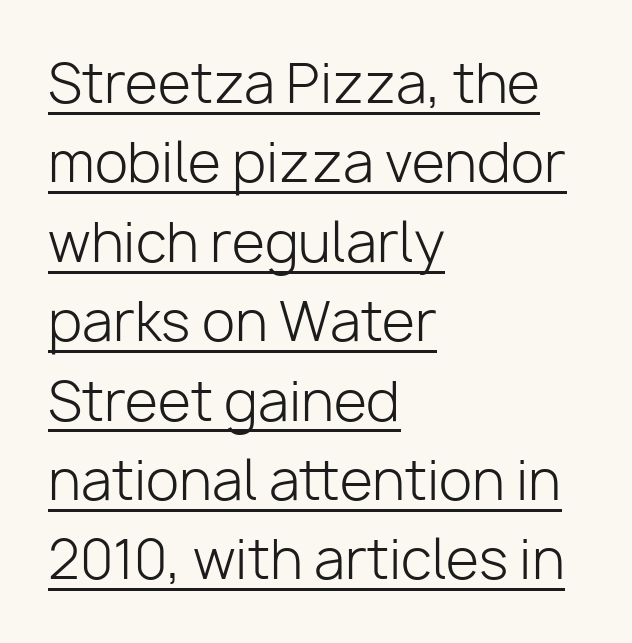
You could call the tracking neutral — neither tight nor loose. Think standard paragraph weight, or any step lighter than that. Students, observe the line beneath the letters — that is underlining. This rendering employs a face without finishing strokes, i.e., a sans-serif. Leftover space on each line is placed entirely after the last word.
